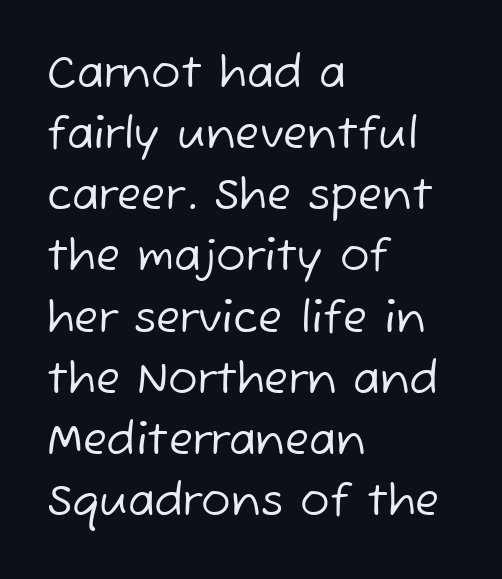
{"serif": "no", "bold": "no", "weight": "regular", "width": "normal", "stroke_contrast": "low", "x_height": "medium", "monospaced": "no", "underline": "no", "align": "left", "line_spacing": "normal", "line_spacing_ratio": 1.39, "letter_spacing": "normal", "letter_spacing_em": 0.0, "glyph_px": 44}
